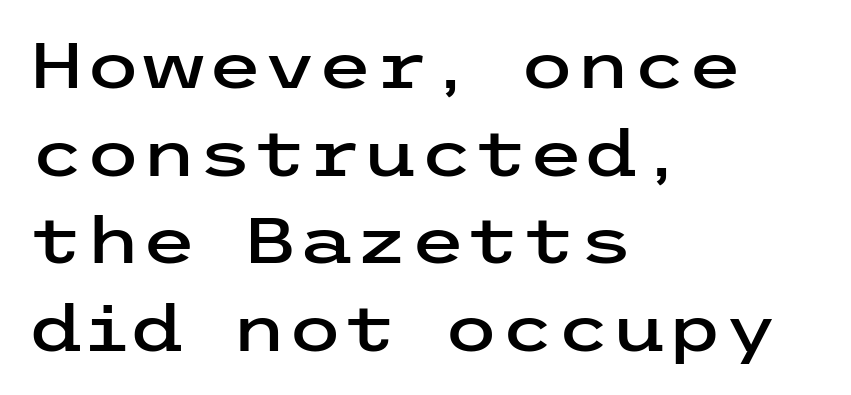
{"serif": "no", "italic": "no", "width": "wide", "stroke_contrast": "low", "x_height": "medium", "underline": "no", "align": "left", "line_spacing": "normal", "line_spacing_ratio": 1.37, "letter_spacing": "normal", "letter_spacing_em": 0.0, "glyph_px": 64}
